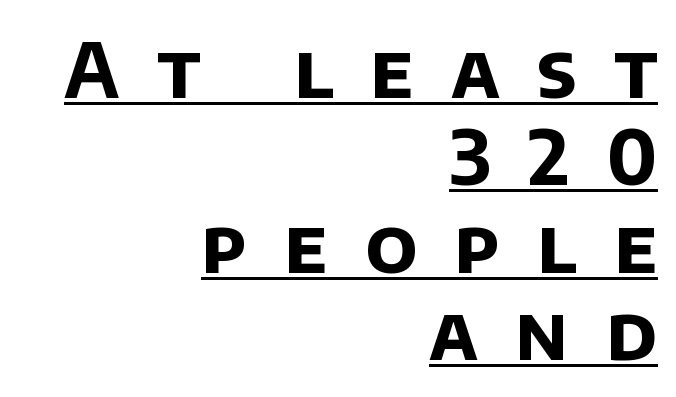
{"serif": "no", "bold": "yes", "weight": "bold", "width": "normal", "stroke_contrast": "low", "x_height": "large", "monospaced": "no", "underline": "yes", "align": "right", "line_spacing": "tight", "line_spacing_ratio": 1.15, "letter_spacing": "wide", "letter_spacing_em": 0.49, "glyph_px": 76}
